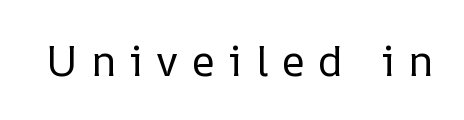
Q: Is the text bold? A: No.
Q: Is the text italic (slanted)? A: No, it is upright.
Q: Is the text underlined? A: No.
Q: Is the spacing between letters normal or unusually wide? A: Unusually wide.
Q: Width (condensed, normal, or wide)? A: Normal.
Q: Stroke contrast? A: Low.
Q: x-height? A: Medium.
Q: Monospaced? A: No.
